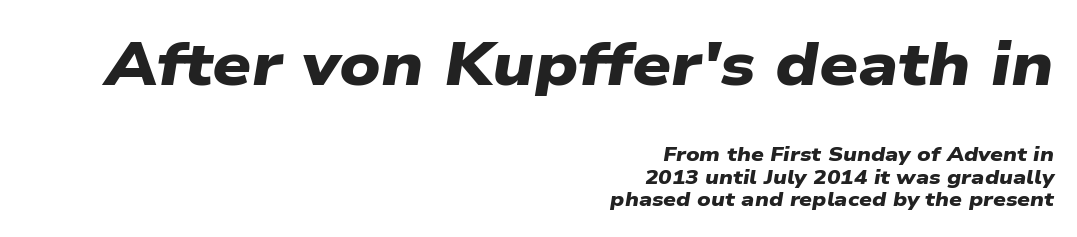
The image shows 61 px heavy, wide sans-serif type; set right-aligned, tight line spacing (1.12x), normal letter spacing, not underlined; the first (top) block is 3.05x larger; low stroke contrast and a medium x-height.
